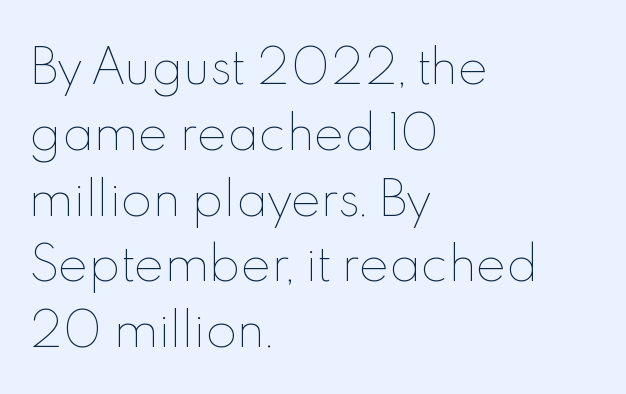
The image shows 46 px thin type, upright; set left-aligned, normal line spacing (1.43x), normal letter spacing, not underlined; a small x-height.
